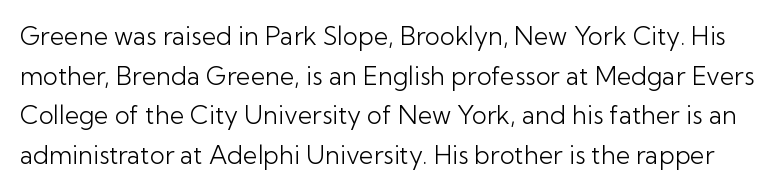
The typeface has the unassuming heft of standard copy or less. This sample uses an upright cut, with every glyph sitting square on the baseline. These lines keep a tight, regular rhythm from letter to letter. The foot of each line stays bare and open. What's the leading like? Ordinary, nothing unusual.
